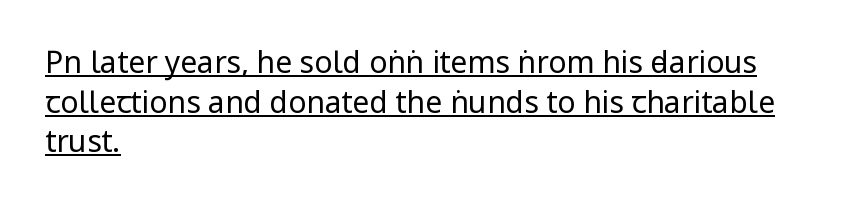
The image shows 30 px regular-weight, condensed sans-serif type, upright; set left-aligned, normal line spacing (1.32x), normal letter spacing, underlined; low stroke contrast and a large x-height.
